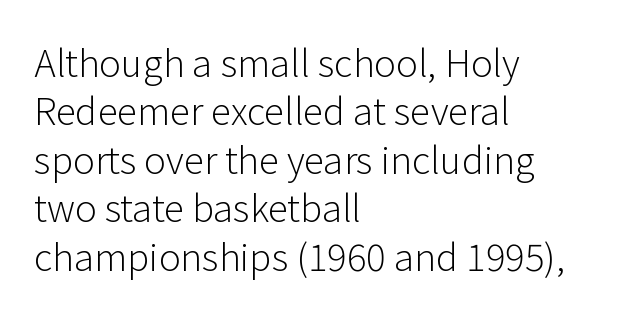
Q: Is the text bold? A: No.
Q: Is the text italic (slanted)? A: No, it is upright.
Q: Is the typeface a serif or a sans-serif typeface? A: Sans-serif.
Q: Is the text underlined? A: No.
Q: How is the paragraph aligned? A: Left-aligned.
Q: Is the spacing between letters normal or unusually wide? A: Normal.
Q: Is the spacing between lines tight, normal or loose? A: Normal.
Q: Width (condensed, normal, or wide)? A: Normal.
Q: Stroke contrast? A: Low.
Q: x-height? A: Medium.
Q: Monospaced? A: No.
